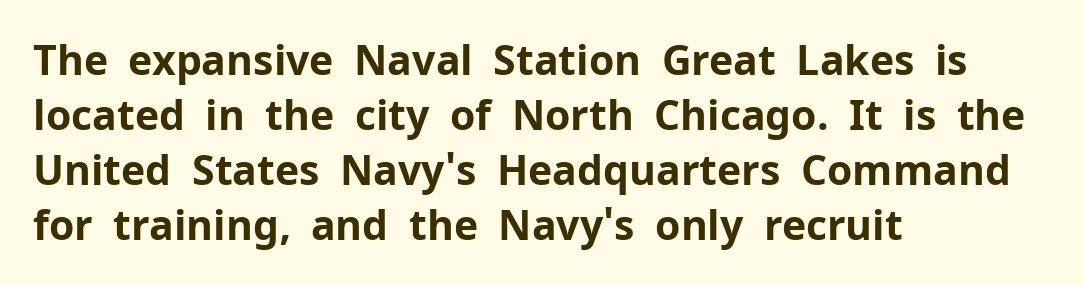
{"serif": "no", "italic": "no", "bold": "yes", "weight": "bold", "width": "normal", "stroke_contrast": "low", "x_height": "medium", "monospaced": "no", "underline": "no", "align": "left", "line_spacing": "normal", "line_spacing_ratio": 1.34, "letter_spacing": "normal", "letter_spacing_em": 0.0, "glyph_px": 41}
